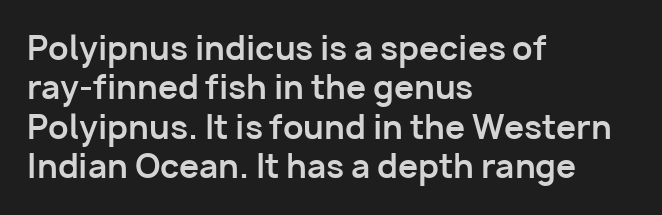
The image shows 32 px bold sans-serif type, upright; set left-aligned, line spacing 1.23x, normal letter spacing, not underlined; low stroke contrast and a medium x-height.
